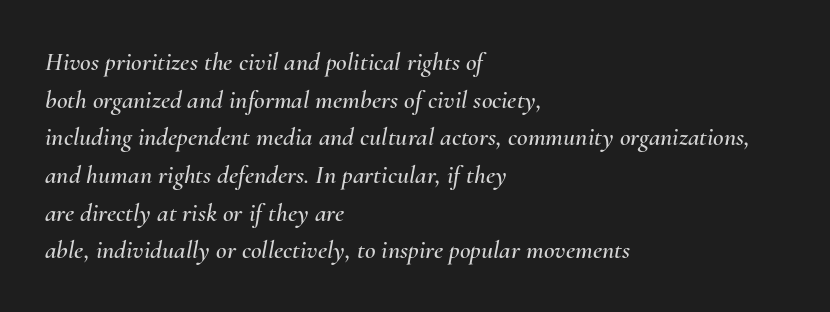
{"italic": "yes", "lean": "right", "slant_degrees": 10, "underline": "no", "align": "left", "line_spacing": "normal", "line_spacing_ratio": 1.45, "letter_spacing": "normal", "letter_spacing_em": 0.0, "glyph_px": 26}
